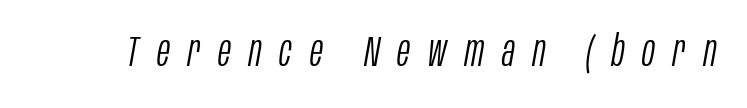
The image shows 43 px light, condensed type, italic (leaning right); set unusually wide letter spacing (+0.42 em), not underlined; low stroke contrast and a large x-height.
